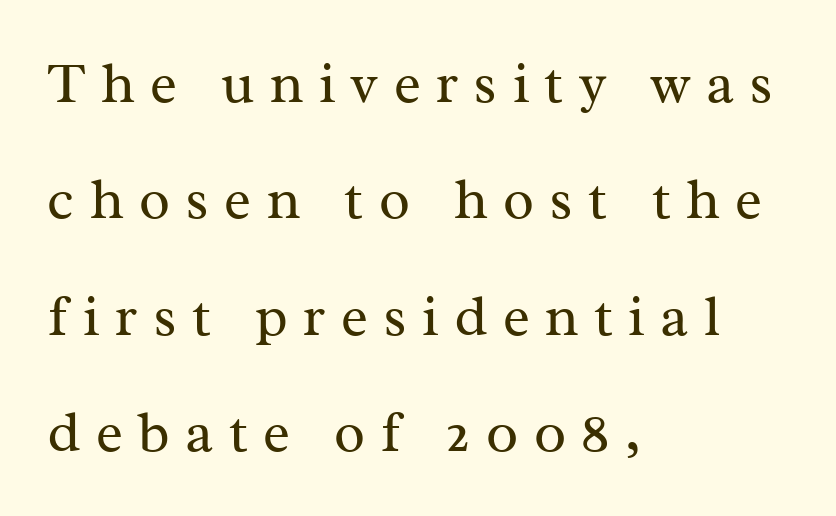
Q: Is the text bold? A: No.
Q: Is the text italic (slanted)? A: No, it is upright.
Q: Is the typeface a serif or a sans-serif typeface? A: Serif.
Q: Is the text underlined? A: No.
Q: How is the paragraph aligned? A: Left-aligned.
Q: Is the spacing between letters normal or unusually wide? A: Unusually wide.
Q: Is the spacing between lines tight, normal or loose? A: Loose.
Q: Width (condensed, normal, or wide)? A: Normal.
Q: Stroke contrast? A: Medium.
Q: x-height? A: Medium.
Q: Monospaced? A: No.
